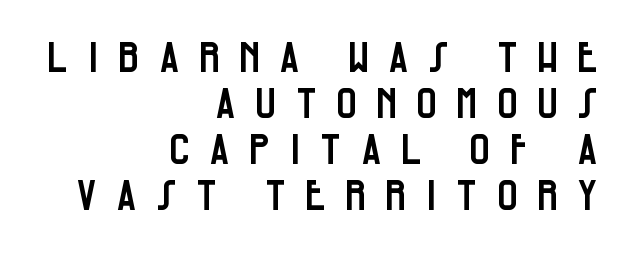
Q: Is the text italic (slanted)? A: No, it is upright.
Q: Is the typeface a serif or a sans-serif typeface? A: Sans-serif.
Q: Is the text underlined? A: No.
Q: How is the paragraph aligned? A: Right-aligned.
Q: Is the spacing between letters normal or unusually wide? A: Unusually wide.
Q: Is the spacing between lines tight, normal or loose? A: Tight.
Q: Width (condensed, normal, or wide)? A: Condensed.
Q: Stroke contrast? A: Low.
Q: x-height? A: Large.
Q: Monospaced? A: No.
